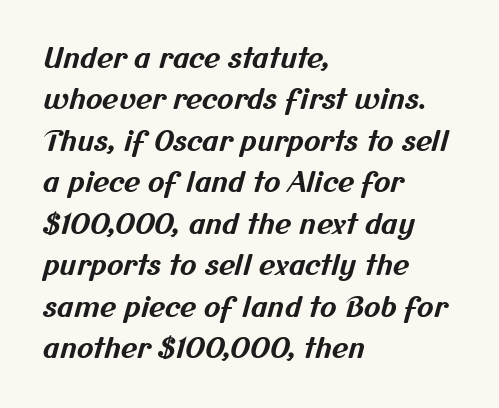
The image shows 28 px bold sans-serif type; set left-aligned, normal line spacing (1.48x), normal letter spacing, not underlined; medium stroke contrast and a medium x-height.
